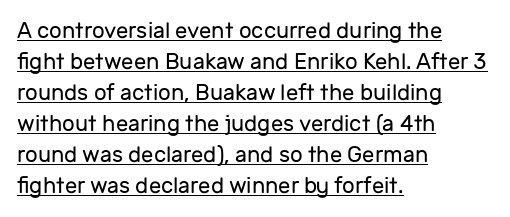
Q: Is the text bold? A: No.
Q: Is the text italic (slanted)? A: No, it is upright.
Q: Is the text underlined? A: Yes.
Q: How is the paragraph aligned? A: Left-aligned.
Q: Is the spacing between letters normal or unusually wide? A: Normal.
Q: Is the spacing between lines tight, normal or loose? A: Normal.
